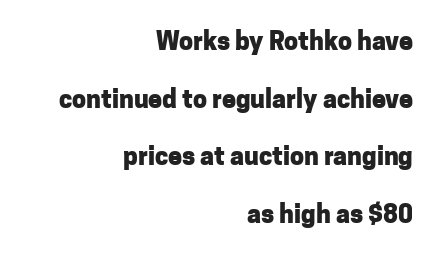
{"italic": "no", "bold": "yes", "underline": "no", "align": "right", "line_spacing": "loose", "line_spacing_ratio": 2.31, "letter_spacing": "normal", "letter_spacing_em": 0.0, "glyph_px": 25}
